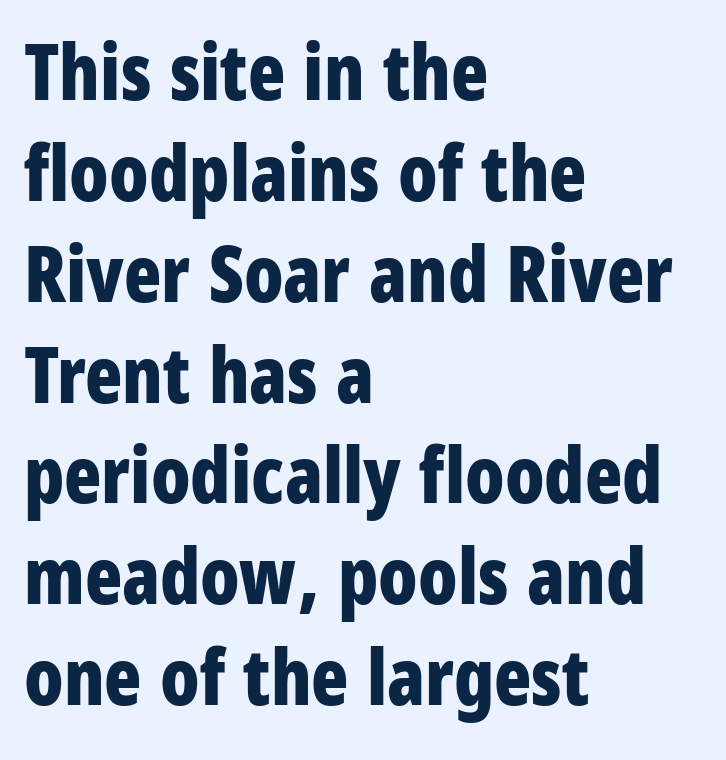
Is this a fixed-width face? No — the glyphs have proportional, varying widths. The characters look thick and weighty, a clear bold. A typesetter would mark this as roman, not italic. Nobody touched the tracking dial on this one. The gap between lines stays unmarked. Each new line begins a customary step beneath the previous one.
